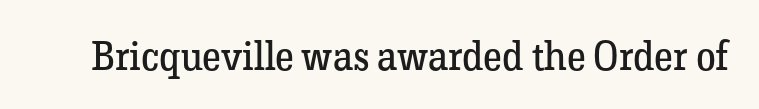
Examine the stroke ends and you'll spot serifs. Note the varied advance widths — an 'i' is clearly narrower than an 'm'. Caption: standard tracking, unaltered. This sample uses an upright cut, with every glyph sitting square on the baseline. The gap between lines stays unmarked. The font sits on the lighter half of the weight spectrum, regular included.
